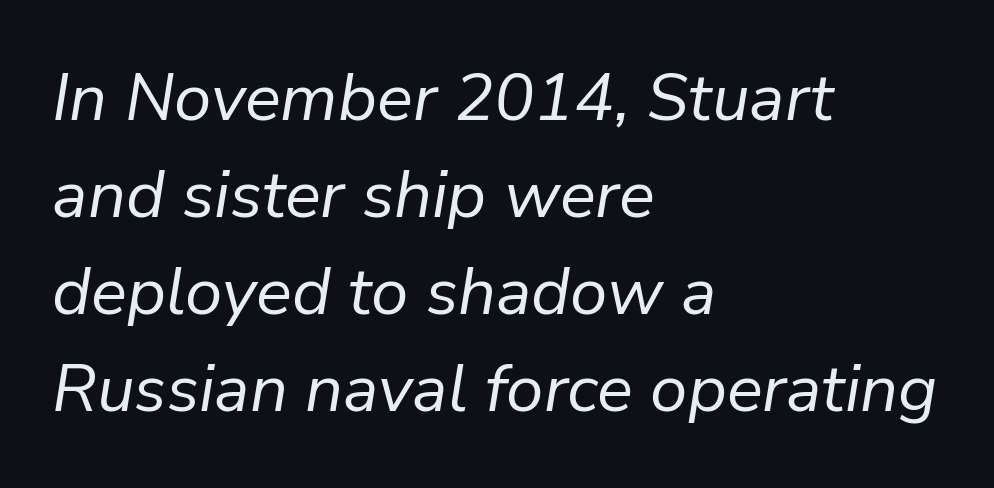
{"italic": "yes", "lean": "right", "slant_degrees": 9, "bold": "no", "weight": "regular", "width": "normal", "stroke_contrast": "low", "x_height": "medium", "monospaced": "no", "underline": "no", "align": "left", "line_spacing": "normal", "line_spacing_ratio": 1.45, "letter_spacing": "normal", "letter_spacing_em": 0.0, "glyph_px": 67}
